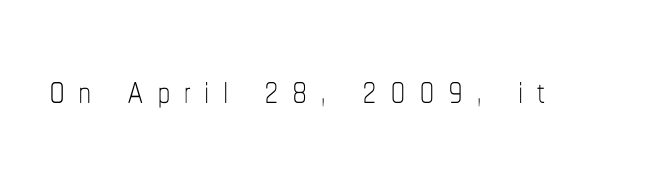
Q: Is the text bold? A: No.
Q: Is the text italic (slanted)? A: No, it is upright.
Q: Is the text underlined? A: No.
Q: Is the spacing between letters normal or unusually wide? A: Unusually wide.
Q: Width (condensed, normal, or wide)? A: Condensed.
Q: Stroke contrast? A: Low.
Q: x-height? A: Medium.
Q: Monospaced? A: No.
